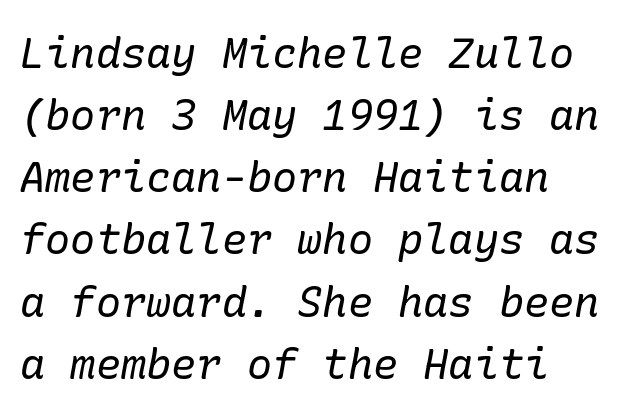
Notice how the passage keeps a crisp vertical edge on the left only. Italic? Definitely — the glyphs are oblique. The face used here is rendered with its standard letterfit. Check under the words: just untouched page. The letters look calm and open, with moderate or lighter stems.
